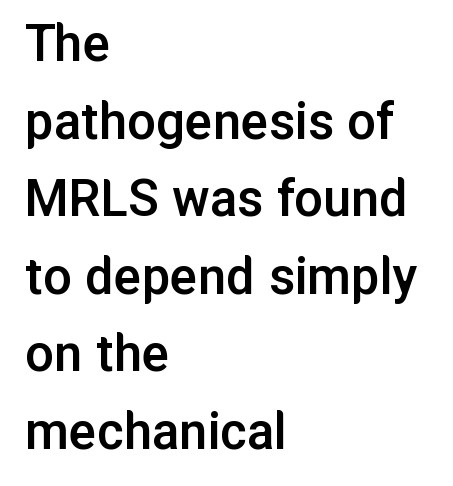
Is the letter spacing exaggerated? No — it looks like the ordinary default. Is there much room between lines? A standard amount, neither cramped nor airy. Type without underlining. Short and long lines alike share a common starting point at left. I'd call this a sans setting — the letters go barefoot. Posture: vertical.
